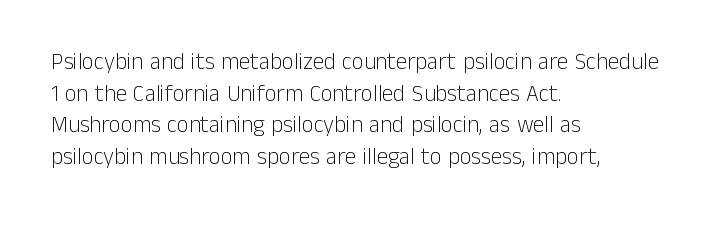
The strokes are not fattened; the text isn't bold. Beneath every word, the page is bare. Every row of glyphs begins at an identical x-position on the left. In terms of posture, this sample is upright.
